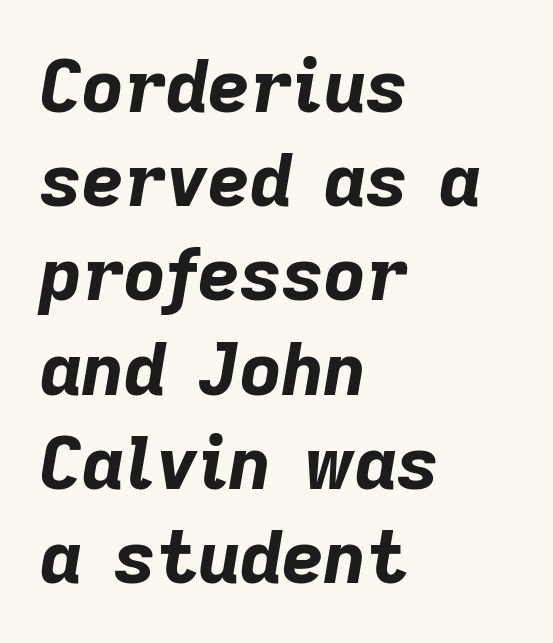
{"italic": "yes", "lean": "right", "slant_degrees": 9, "bold": "yes", "weight": "bold", "width": "normal", "stroke_contrast": "low", "x_height": "medium", "monospaced": "no", "underline": "no", "align": "left", "line_spacing": "normal", "line_spacing_ratio": 1.29, "letter_spacing": "normal", "letter_spacing_em": 0.0, "glyph_px": 73}
